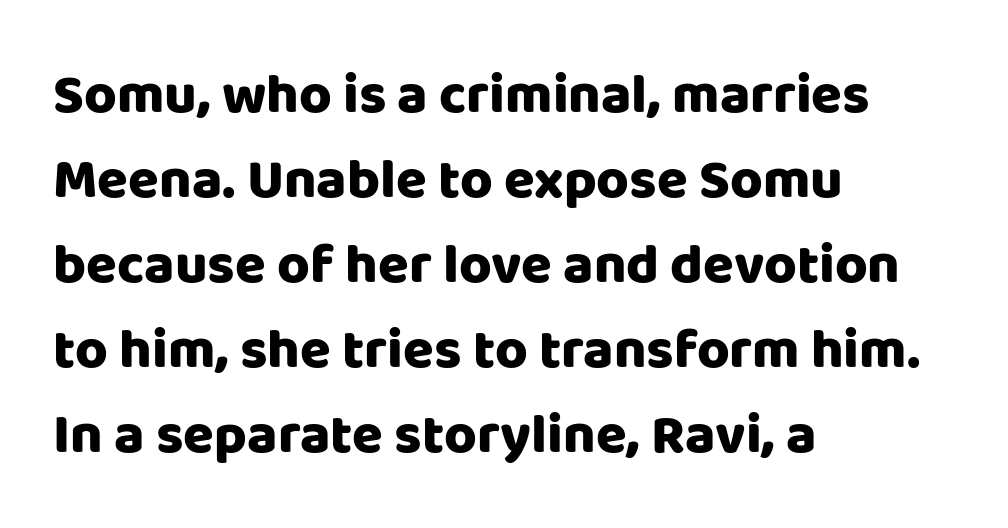
Q: Is the text bold? A: Yes.
Q: Is the text italic (slanted)? A: No, it is upright.
Q: Is the typeface a serif or a sans-serif typeface? A: Sans-serif.
Q: Is the text underlined? A: No.
Q: How is the paragraph aligned? A: Left-aligned.
Q: Is the spacing between letters normal or unusually wide? A: Normal.
Q: Is the spacing between lines tight, normal or loose? A: Normal.
Q: Width (condensed, normal, or wide)? A: Normal.
Q: Stroke contrast? A: Low.
Q: x-height? A: Large.
Q: Monospaced? A: No.
